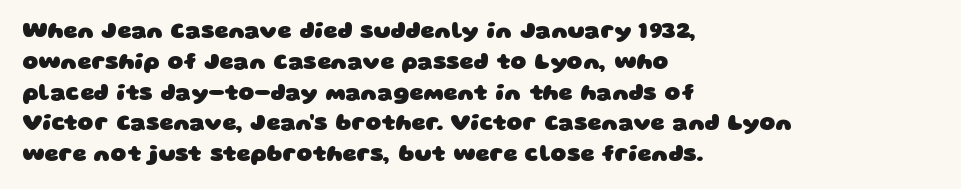
The image shows 22 px bold type; set left-aligned, normal line spacing (1.4x), normal letter spacing, not underlined.
